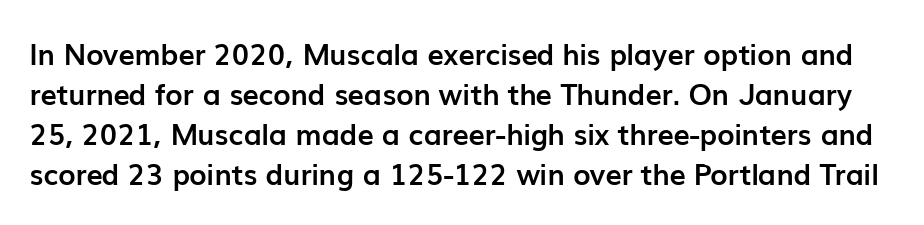
The image shows 29 px semibold sans-serif type, upright; set normal line spacing (1.38x), normal letter spacing, not underlined; low stroke contrast and a medium x-height.
